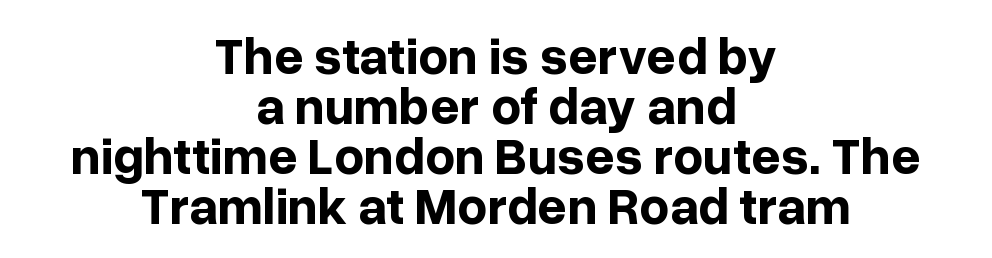
{"serif": "no", "italic": "no", "bold": "yes", "weight": "bold", "width": "normal", "stroke_contrast": "low", "x_height": "medium", "monospaced": "no", "underline": "no", "align": "center", "line_spacing": "tight", "line_spacing_ratio": 0.96, "letter_spacing": "normal", "letter_spacing_em": 0.0, "glyph_px": 52}
